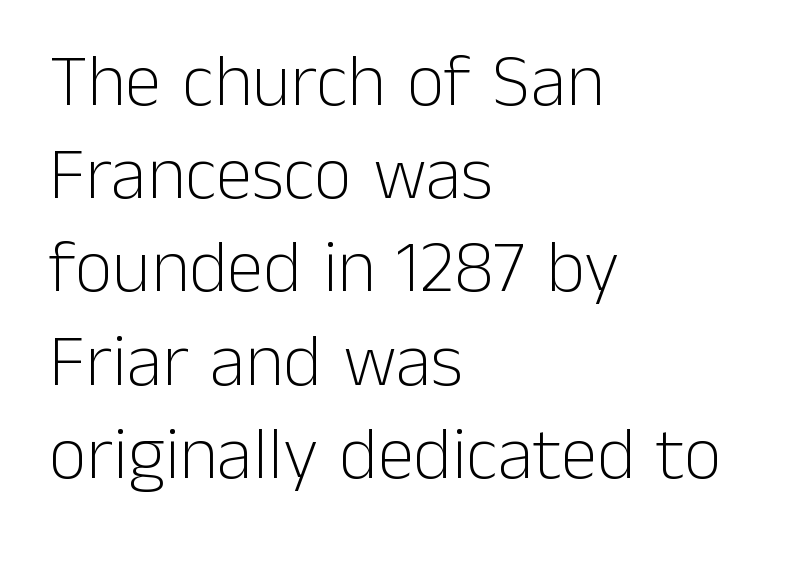
Q: Is the text bold? A: No.
Q: Is the text italic (slanted)? A: No, it is upright.
Q: Is the typeface a serif or a sans-serif typeface? A: Sans-serif.
Q: Is the text underlined? A: No.
Q: How is the paragraph aligned? A: Left-aligned.
Q: Is the spacing between letters normal or unusually wide? A: Normal.
Q: Is the spacing between lines tight, normal or loose? A: Normal.
Q: Width (condensed, normal, or wide)? A: Normal.
Q: Stroke contrast? A: Low.
Q: x-height? A: Medium.
Q: Monospaced? A: No.
